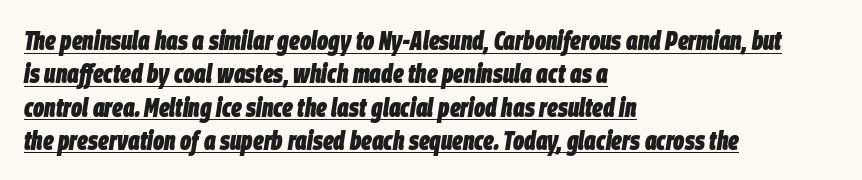
These words are printed bold, with thick strokes throughout. Emphasis-style slanted type is in use. This sample keeps an unexceptional amount of space between lines. The rendering keeps characters at their native spacing. Underlined type.
